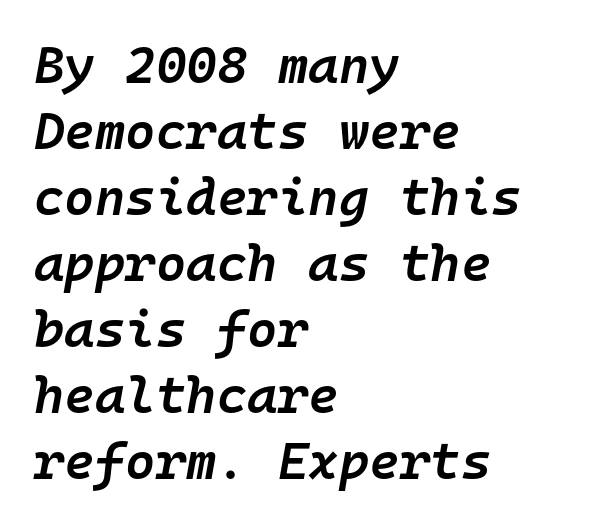
{"italic": "yes", "lean": "right", "slant_degrees": 10, "bold": "semi", "weight": "semibold", "width": "normal", "stroke_contrast": "low", "x_height": "medium", "monospaced": "yes", "underline": "no", "align": "left", "line_spacing": "normal", "line_spacing_ratio": 1.27, "letter_spacing": "normal", "letter_spacing_em": 0.0, "glyph_px": 52}
